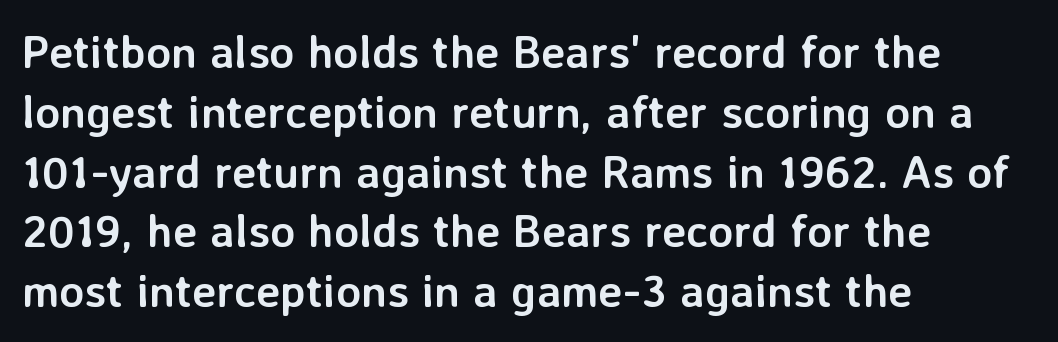
{"serif": "no", "italic": "no", "bold": "yes", "weight": "semibold", "width": "normal", "stroke_contrast": "low", "x_height": "medium", "monospaced": "no", "underline": "no", "align": "left", "line_spacing": "normal", "line_spacing_ratio": 1.3, "letter_spacing": "normal", "letter_spacing_em": 0.0, "glyph_px": 46}
